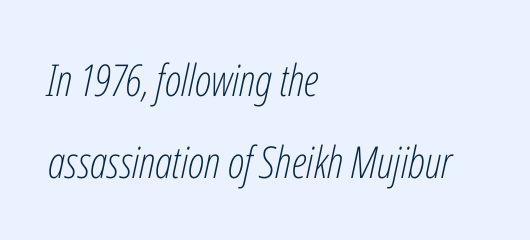
Varying glyph widths throughout — classic text-font behaviour. The passage shown has conventional tracking throughout. Is the block centered? No — it sits flush against the left margin. Stroke thickness stays within the range of a standard reading face or lighter. The passage shown is not underscored anywhere.
